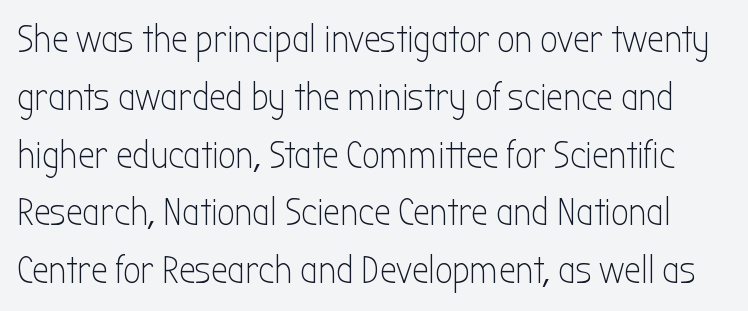
The image shows 38 px light, condensed sans-serif type, upright; set normal line spacing (1.52x), normal letter spacing, not underlined; low stroke contrast and a medium x-height.
